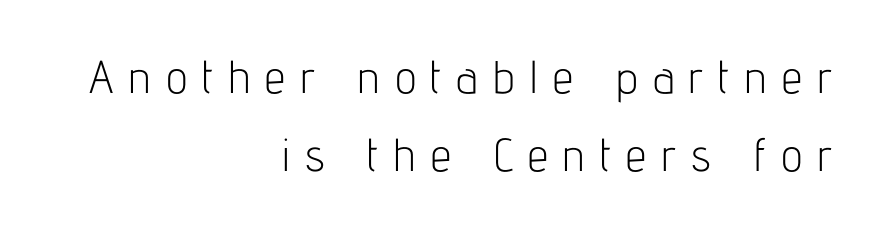
The image shows 46 px light, condensed sans-serif type, upright; set right-aligned, normal line spacing (1.7x), unusually wide letter spacing (+0.32 em), not underlined; low stroke contrast and a medium x-height.
